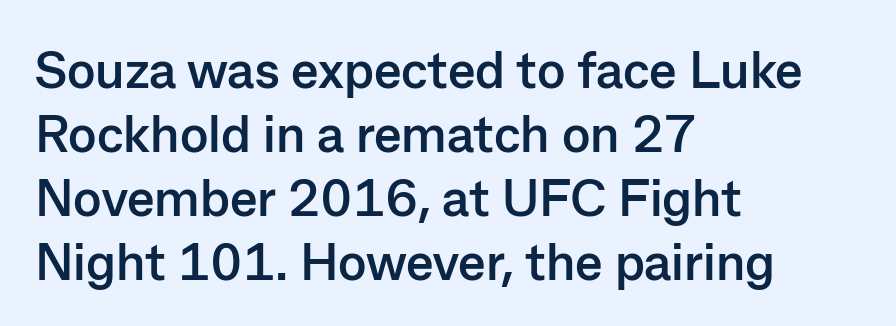
Q: Is the text bold? A: Yes.
Q: Is the text italic (slanted)? A: No, it is upright.
Q: Is the typeface a serif or a sans-serif typeface? A: Sans-serif.
Q: Is the text underlined? A: No.
Q: How is the paragraph aligned? A: Left-aligned.
Q: Is the spacing between letters normal or unusually wide? A: Normal.
Q: Width (condensed, normal, or wide)? A: Normal.
Q: Stroke contrast? A: Low.
Q: x-height? A: Medium.
Q: Monospaced? A: No.
